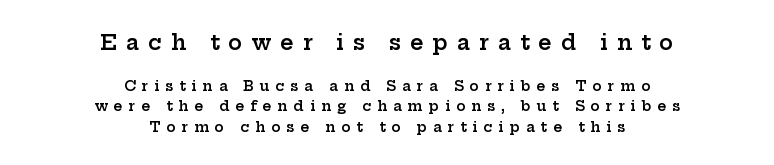
The image shows 21 px text type, upright; set centered, normal line spacing (1.47x), unusually wide letter spacing (+0.42 em), not underlined; the first (top) block is 1.5x larger.
